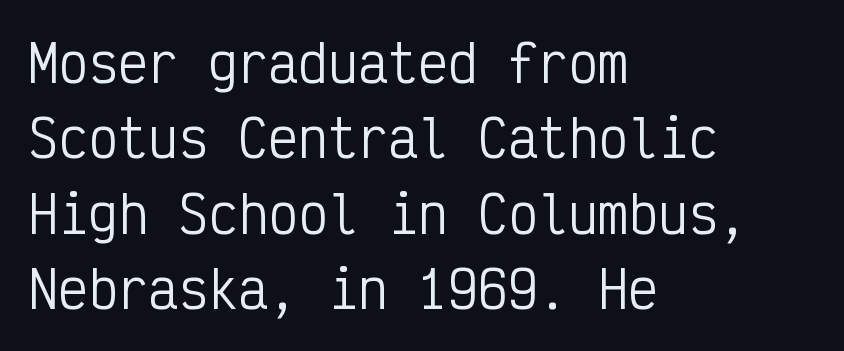
The image shows 50 px regular-weight, condensed sans-serif type, upright, monospaced; set left-aligned, normal line spacing (1.51x), normal letter spacing, not underlined; low stroke contrast and a medium x-height.
